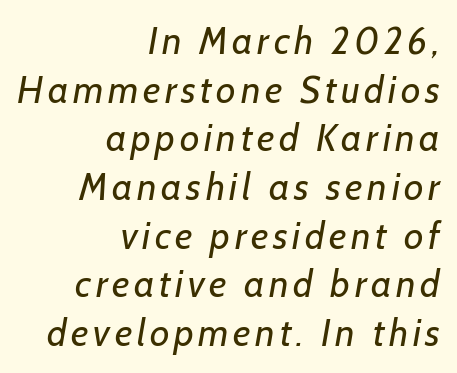
{"serif": "no", "bold": "no", "weight": "regular", "width": "normal", "stroke_contrast": "low", "x_height": "medium", "monospaced": "no", "underline": "no", "align": "right", "line_spacing": "normal", "line_spacing_ratio": 1.28, "glyph_px": 38}
